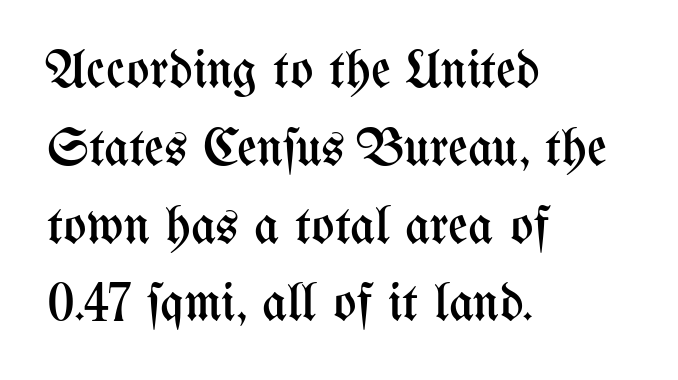
Q: Is the text bold? A: No.
Q: Is the text italic (slanted)? A: No, it is upright.
Q: Is the text underlined? A: No.
Q: How is the paragraph aligned? A: Left-aligned.
Q: Is the spacing between letters normal or unusually wide? A: Normal.
Q: Is the spacing between lines tight, normal or loose? A: Normal.
Q: Width (condensed, normal, or wide)? A: Condensed.
Q: Stroke contrast? A: Medium.
Q: x-height? A: Medium.
Q: Monospaced? A: No.
